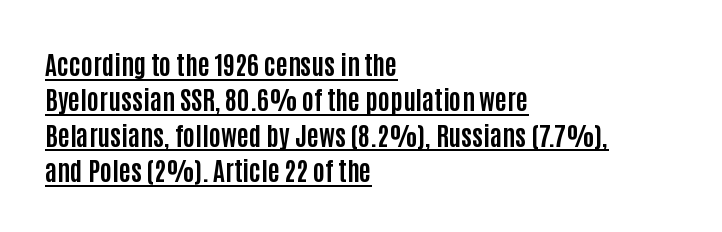
{"italic": "no", "bold": "yes", "underline": "yes", "align": "left", "line_spacing": "normal", "line_spacing_ratio": 1.36, "letter_spacing": "normal", "letter_spacing_em": 0.0, "glyph_px": 26}
